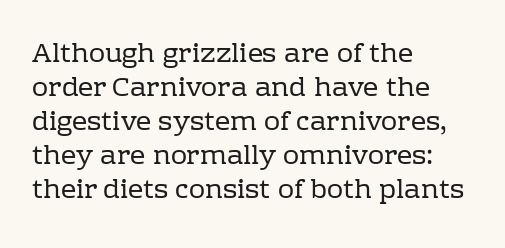
The image shows 27 px text type, upright; set left-aligned, normal line spacing (1.26x), normal letter spacing, not underlined.
